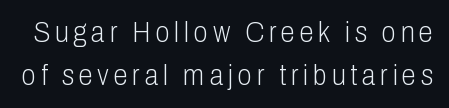
Q: Is the text bold? A: No.
Q: Is the text italic (slanted)? A: No, it is upright.
Q: Is the typeface a serif or a sans-serif typeface? A: Sans-serif.
Q: Is the text underlined? A: No.
Q: Is the spacing between lines tight, normal or loose? A: Normal.
Q: Width (condensed, normal, or wide)? A: Condensed.
Q: Stroke contrast? A: Low.
Q: x-height? A: Medium.
Q: Monospaced? A: No.
